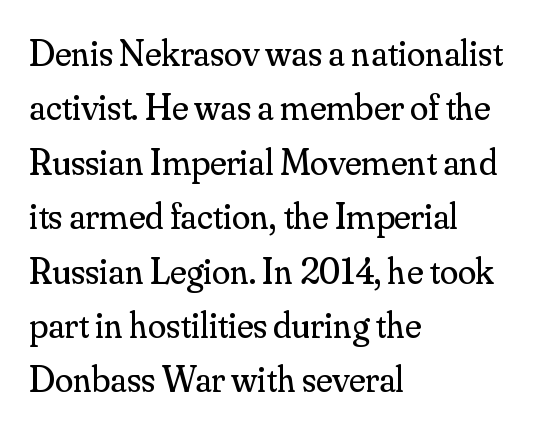
The image shows 37 px regular-weight serif type, upright; set left-aligned, normal line spacing (1.47x), normal letter spacing, not underlined; medium stroke contrast and a small x-height.
